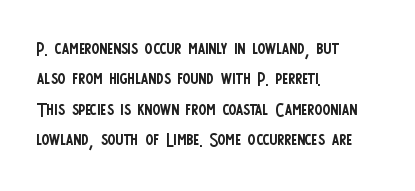
{"italic": "no", "bold": "no", "underline": "no", "align": "left", "line_spacing": "normal", "line_spacing_ratio": 1.27, "letter_spacing": "normal", "letter_spacing_em": 0.0, "glyph_px": 24}
